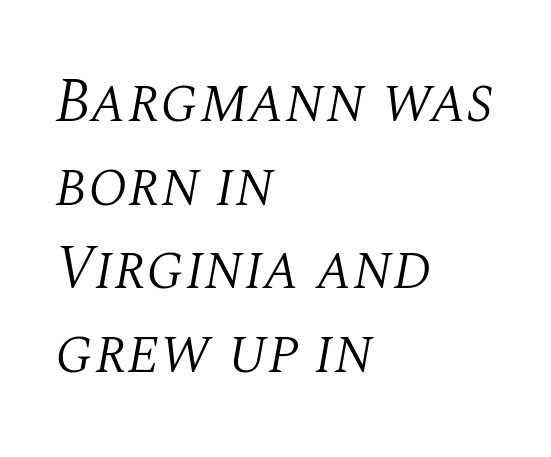
{"serif": "yes", "italic": "yes", "lean": "right", "slant_degrees": 10, "bold": "no", "weight": "light", "width": "normal", "stroke_contrast": "medium", "x_height": "large", "monospaced": "no", "underline": "no", "align": "left", "line_spacing": "normal", "line_spacing_ratio": 1.35, "letter_spacing": "normal", "letter_spacing_em": 0.0, "glyph_px": 62}
